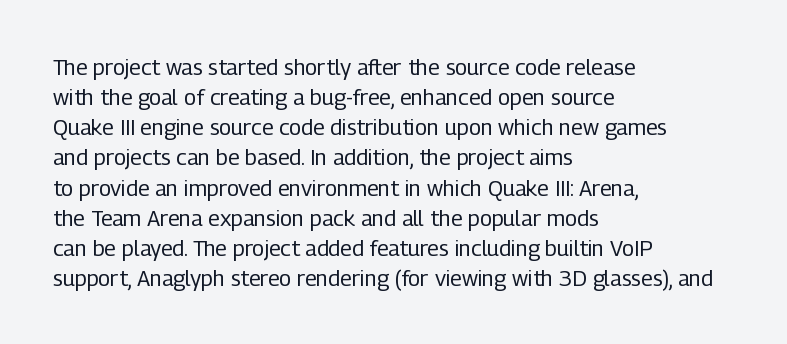
Q: Is the text bold? A: No.
Q: Is the text italic (slanted)? A: No, it is upright.
Q: Is the text underlined? A: No.
Q: How is the paragraph aligned? A: Left-aligned.
Q: Is the spacing between letters normal or unusually wide? A: Normal.
Q: Is the spacing between lines tight, normal or loose? A: Normal.
